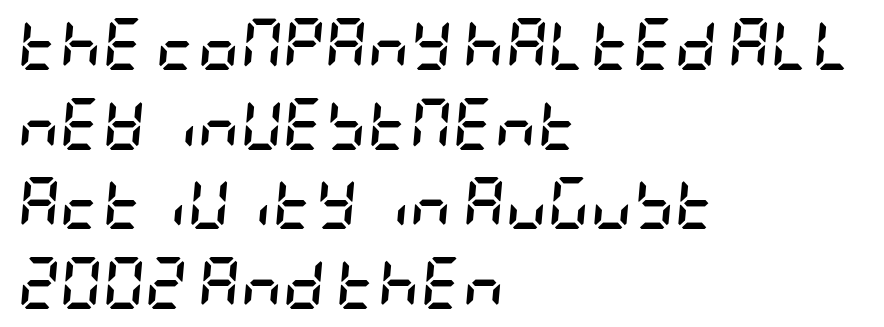
Letter spacing: default. Is there much room between lines? A standard amount, neither cramped nor airy. Italic? Definitely — the glyphs are oblique. Is the block centered? No — it sits flush against the left margin.
